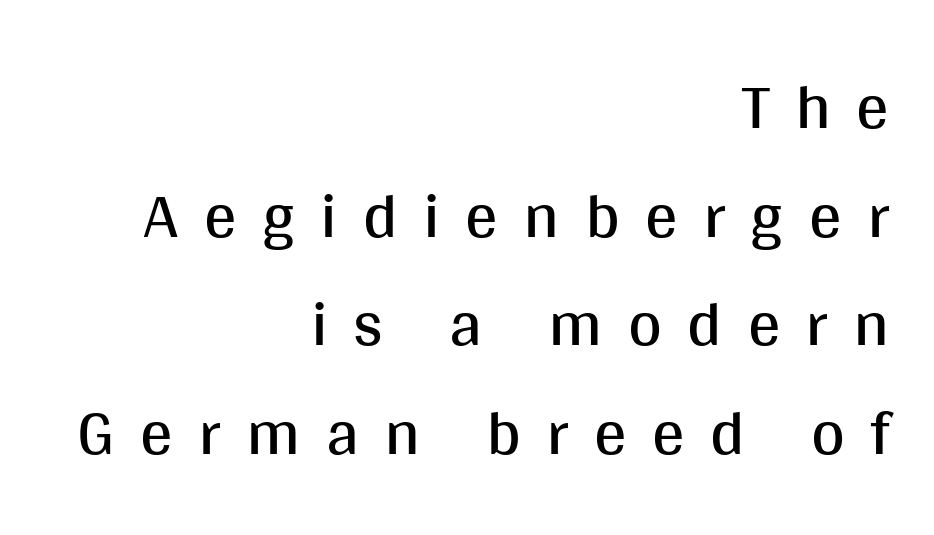
The image shows 65 px regular-weight sans-serif type, upright; set right-aligned, normal line spacing (1.67x), unusually wide letter spacing (+0.39 em), not underlined; medium stroke contrast and a large x-height.
